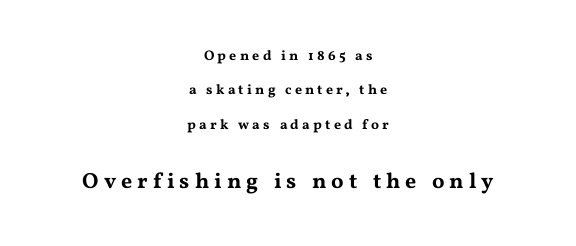
Q: Is the text italic (slanted)? A: No, it is upright.
Q: Is the text underlined? A: No.
Q: How is the paragraph aligned? A: Centered.
Q: Is the spacing between letters normal or unusually wide? A: Unusually wide.
Q: Is the spacing between lines tight, normal or loose? A: Loose.
Q: Which block of text is set in a larger size, the first (top) or the second (bottom)? A: The second (bottom) one.
